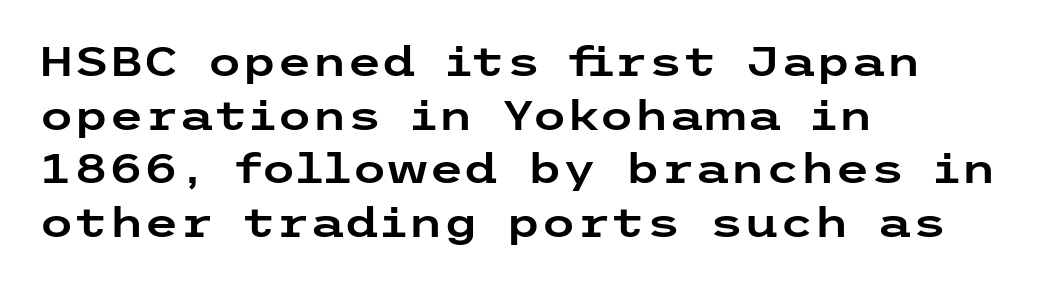
The image shows 40 px wide sans-serif type, upright; set left-aligned, normal line spacing (1.34x), normal letter spacing, not underlined; low stroke contrast and a medium x-height.
